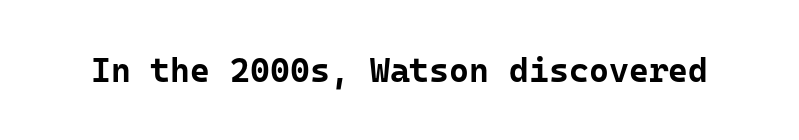
Q: Is the text bold? A: Yes.
Q: Is the text italic (slanted)? A: No, it is upright.
Q: Is the typeface a serif or a sans-serif typeface? A: Sans-serif.
Q: Is the text underlined? A: No.
Q: Is the spacing between letters normal or unusually wide? A: Normal.
Q: Width (condensed, normal, or wide)? A: Normal.
Q: Stroke contrast? A: Low.
Q: x-height? A: Medium.
Q: Monospaced? A: Yes.
